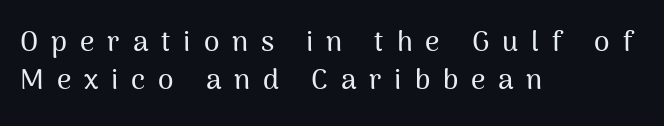
{"serif": "no", "italic": "no", "width": "normal", "stroke_contrast": "medium", "x_height": "medium", "monospaced": "no", "underline": "no", "align": "left", "line_spacing": "normal", "line_spacing_ratio": 1.37, "letter_spacing": "wide", "letter_spacing_em": 0.46, "glyph_px": 28}
